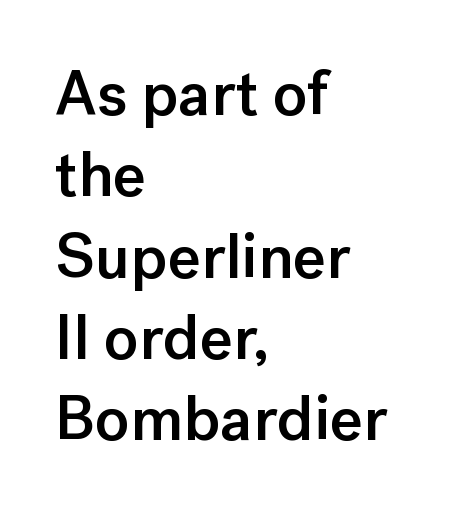
The image shows 63 px semibold sans-serif type, upright; set left-aligned, normal line spacing (1.29x), normal letter spacing, not underlined; low stroke contrast and a medium x-height.
